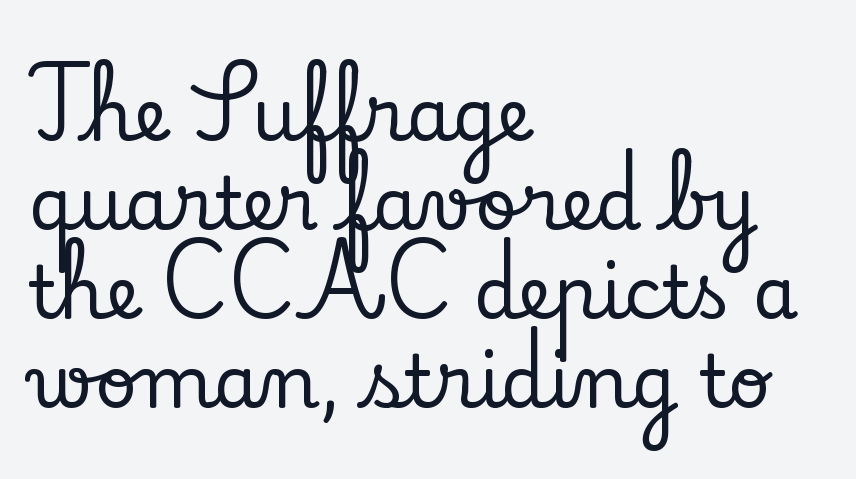
The image shows 73 px serif type, upright; set left-aligned, line spacing 1.22x, normal letter spacing, not underlined; low stroke contrast and a small x-height.
